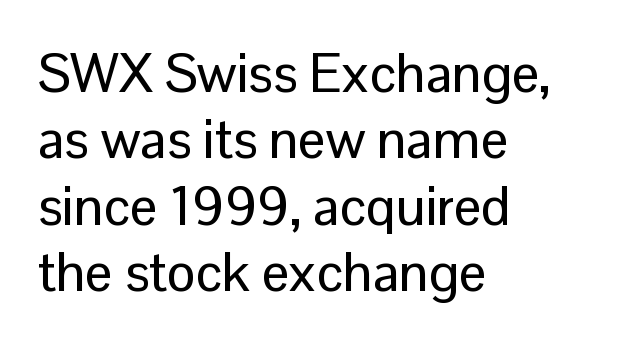
The image shows 54 px sans-serif type, upright; set left-aligned, line spacing 1.23x, normal letter spacing, not underlined; low stroke contrast and a medium x-height.
